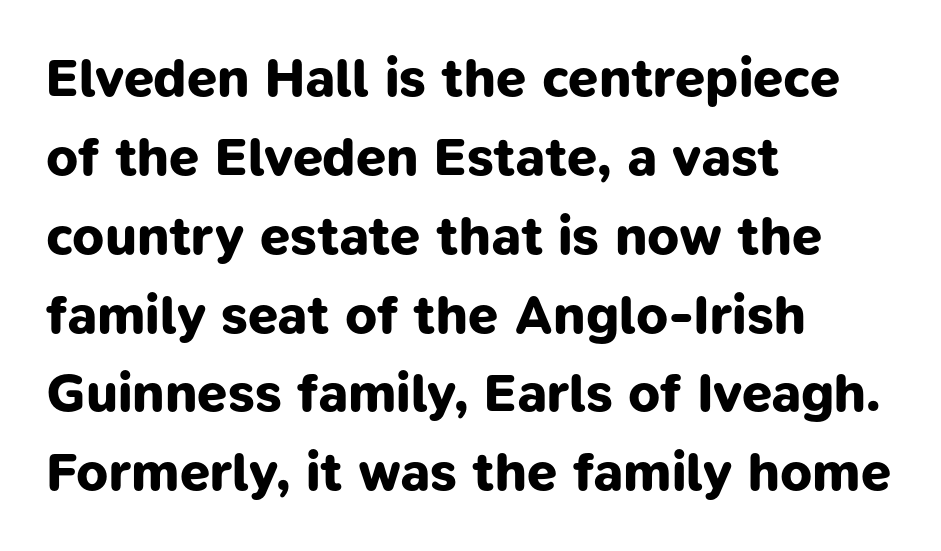
Q: Is the text bold? A: Yes.
Q: Is the typeface a serif or a sans-serif typeface? A: Sans-serif.
Q: Is the text underlined? A: No.
Q: How is the paragraph aligned? A: Left-aligned.
Q: Is the spacing between letters normal or unusually wide? A: Normal.
Q: Is the spacing between lines tight, normal or loose? A: Normal.
Q: Width (condensed, normal, or wide)? A: Normal.
Q: Stroke contrast? A: Low.
Q: x-height? A: Medium.
Q: Monospaced? A: No.
